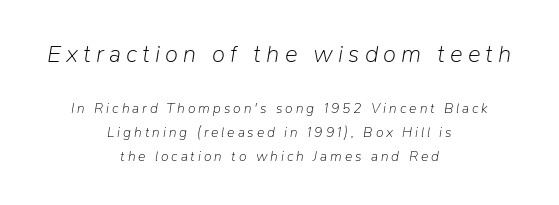
Q: Is the text bold? A: No.
Q: Is the text italic (slanted)? A: Yes, it leans right by about 9 degrees.
Q: Is the text underlined? A: No.
Q: How is the paragraph aligned? A: Centered.
Q: Is the spacing between letters normal or unusually wide? A: Unusually wide.
Q: Is the spacing between lines tight, normal or loose? A: Normal.
Q: Which block of text is set in a larger size, the first (top) or the second (bottom)? A: The first (top) one.
